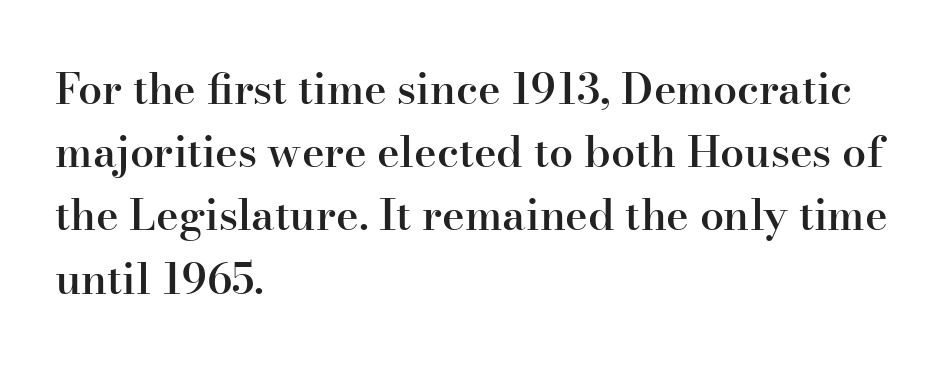
{"serif": "yes", "italic": "no", "bold": "semi", "weight": "semibold", "width": "normal", "stroke_contrast": "high", "x_height": "small", "monospaced": "no", "underline": "no", "align": "left", "line_spacing": "normal", "line_spacing_ratio": 1.47, "letter_spacing": "normal", "letter_spacing_em": 0.0, "glyph_px": 43}
